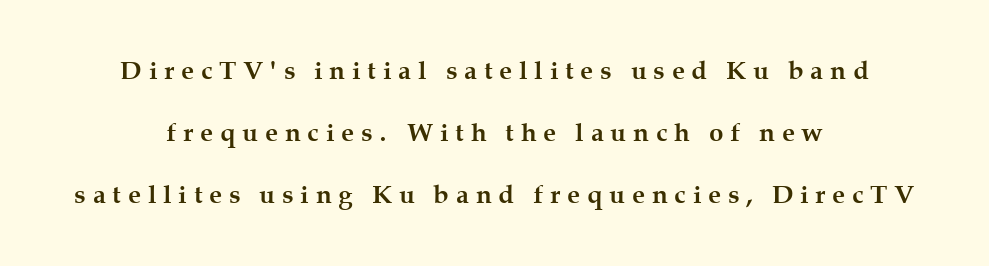
{"italic": "no", "bold": "yes", "underline": "no", "align": "center", "line_spacing": "loose", "line_spacing_ratio": 2.39, "letter_spacing": "wide", "letter_spacing_em": 0.26, "glyph_px": 26}
